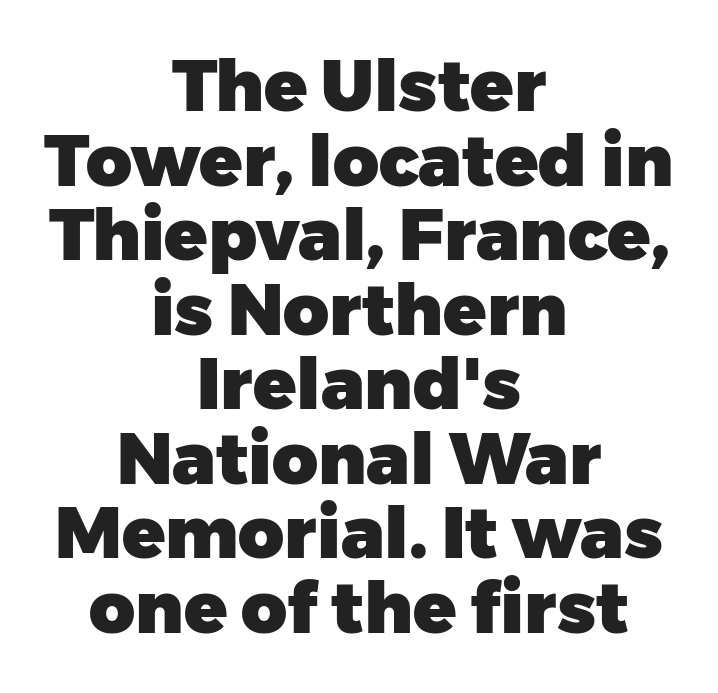
{"serif": "no", "italic": "no", "bold": "yes", "weight": "heavy", "width": "normal", "stroke_contrast": "low", "x_height": "medium", "monospaced": "no", "underline": "no", "align": "center", "line_spacing": "tight", "line_spacing_ratio": 1.05, "letter_spacing": "normal", "letter_spacing_em": 0.0, "glyph_px": 71}
